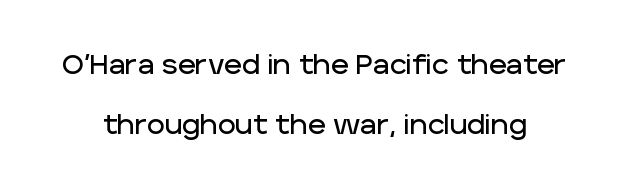
Q: Is the text italic (slanted)? A: No, it is upright.
Q: Is the text underlined? A: No.
Q: Is the spacing between letters normal or unusually wide? A: Normal.
Q: Is the spacing between lines tight, normal or loose? A: Loose.
